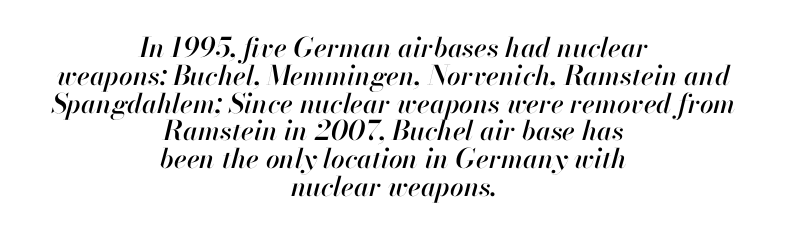
The image shows 27 px text type, italic (leaning right); set centered, tight line spacing (1.03x), normal letter spacing, not underlined.
